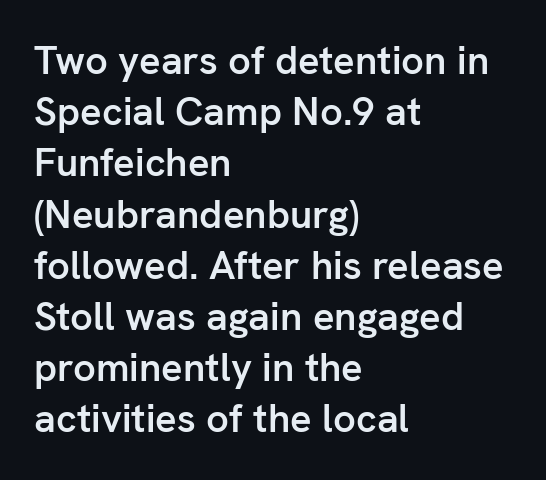
Q: Is the text bold? A: Semi-bold.
Q: Is the text italic (slanted)? A: No, it is upright.
Q: Is the typeface a serif or a sans-serif typeface? A: Sans-serif.
Q: Is the text underlined? A: No.
Q: How is the paragraph aligned? A: Left-aligned.
Q: Is the spacing between letters normal or unusually wide? A: Normal.
Q: Is the spacing between lines tight, normal or loose? A: Normal.
Q: Width (condensed, normal, or wide)? A: Normal.
Q: Stroke contrast? A: Low.
Q: x-height? A: Medium.
Q: Monospaced? A: No.
